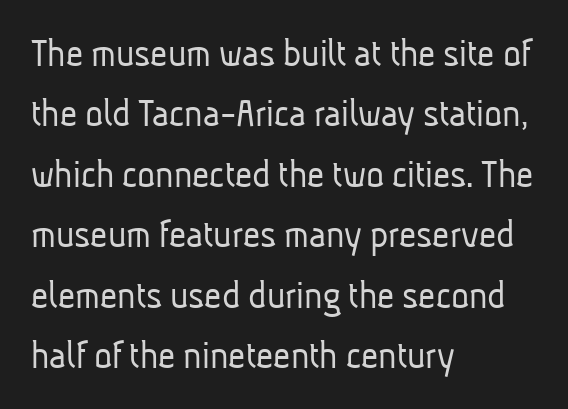
Horizontally, the lines are justified to the leading edge only. You could call the tracking neutral — neither tight nor loose. You can tell from the bare stems that sans-serif type was used. Descenders hang freely into open space. The letters look calm and open, with moderate or lighter stems. Character widths vary here, with narrow letters taking less room than wide ones.
